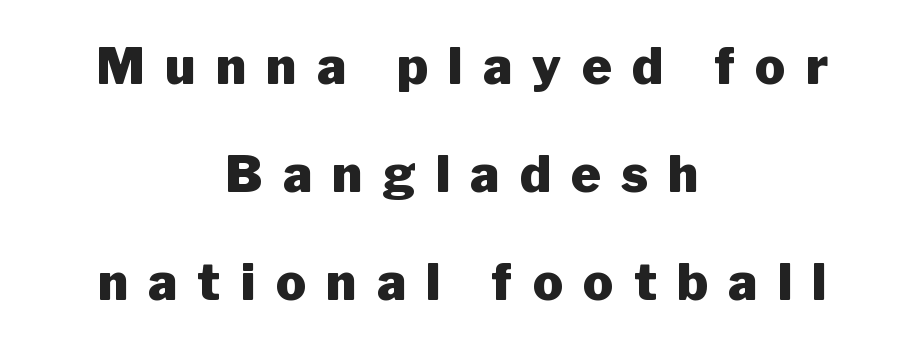
The image shows 50 px heavy sans-serif type, upright; set centered, loose line spacing (2.16x), unusually wide letter spacing (+0.41 em), not underlined; low stroke contrast and a medium x-height.
